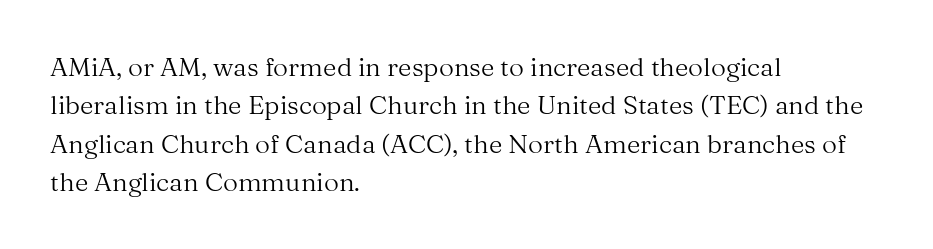
Leftover space on each line is placed entirely after the last word. The font sits on the lighter half of the weight spectrum, regular included. Here the glyphs are tracked normally, forming tight word shapes. Evenly set lines give the paragraph a standard silhouette. The area under the type is left untouched. The letters stand upright; this is a roman face.
